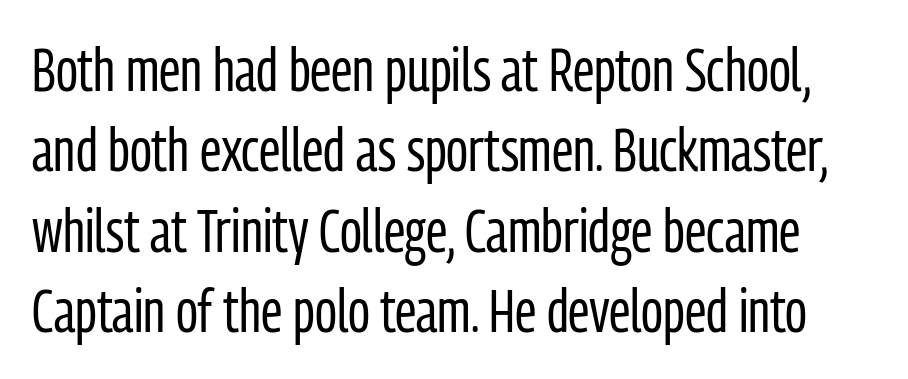
{"serif": "no", "italic": "no", "bold": "no", "weight": "regular", "width": "condensed", "stroke_contrast": "low", "x_height": "medium", "monospaced": "no", "underline": "no", "line_spacing": "normal", "line_spacing_ratio": 1.34, "letter_spacing": "normal", "letter_spacing_em": 0.0, "glyph_px": 60}
